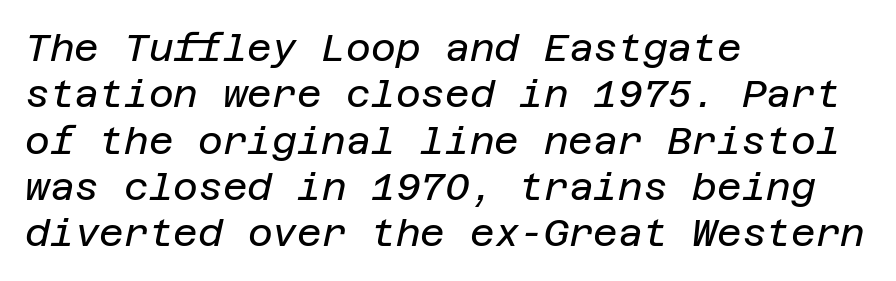
{"italic": "yes", "lean": "right", "slant_degrees": 12, "bold": "no", "weight": "regular", "width": "normal", "stroke_contrast": "low", "x_height": "large", "underline": "no", "align": "left", "line_spacing_ratio": 1.22, "letter_spacing": "normal", "letter_spacing_em": 0.0, "glyph_px": 38}
